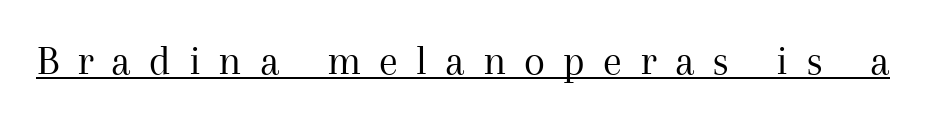
Q: Is the text bold? A: No.
Q: Is the text italic (slanted)? A: No, it is upright.
Q: Is the typeface a serif or a sans-serif typeface? A: Serif.
Q: Is the text underlined? A: Yes.
Q: Is the spacing between letters normal or unusually wide? A: Unusually wide.
Q: Width (condensed, normal, or wide)? A: Normal.
Q: Stroke contrast? A: Medium.
Q: x-height? A: Medium.
Q: Monospaced? A: No.
